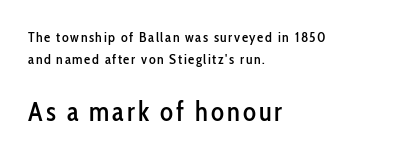
{"italic": "no", "underline": "no", "align": "left", "line_spacing": "normal", "line_spacing_ratio": 1.58, "larger_block": "second", "size_ratio": 1.93, "glyph_px": 27}
